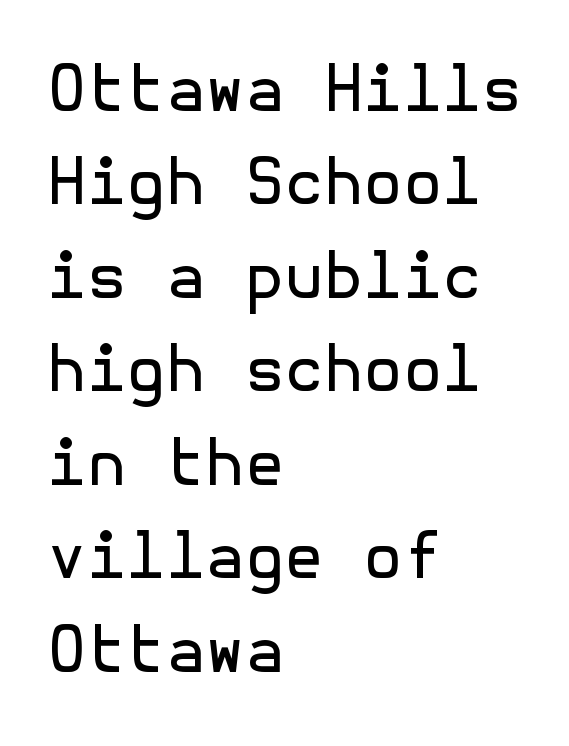
{"serif": "no", "italic": "no", "bold": "no", "weight": "regular", "width": "normal", "x_height": "medium", "underline": "no", "align": "left", "line_spacing": "normal", "line_spacing_ratio": 1.46, "letter_spacing": "normal", "letter_spacing_em": 0.0, "glyph_px": 64}
